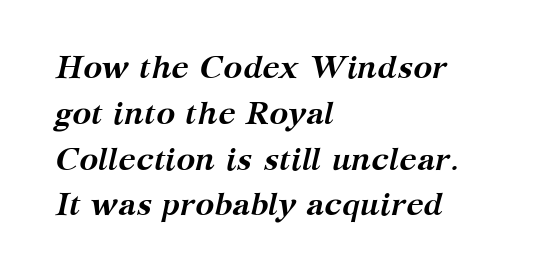
{"serif": "yes", "italic": "yes", "lean": "right", "slant_degrees": 12, "bold": "yes", "weight": "semibold", "width": "normal", "stroke_contrast": "medium", "x_height": "medium", "monospaced": "no", "underline": "no", "align": "left", "line_spacing": "normal", "line_spacing_ratio": 1.43, "letter_spacing": "normal", "letter_spacing_em": 0.0, "glyph_px": 32}
